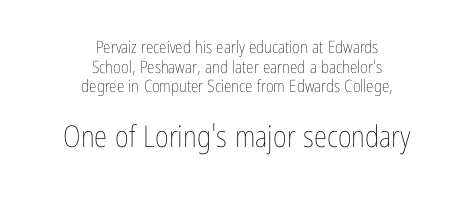
The image shows 30 px thin, condensed type, upright; set centered, tight line spacing (1.15x), normal letter spacing, not underlined; the second (bottom) block is 1.76x larger; low stroke contrast and a medium x-height.
